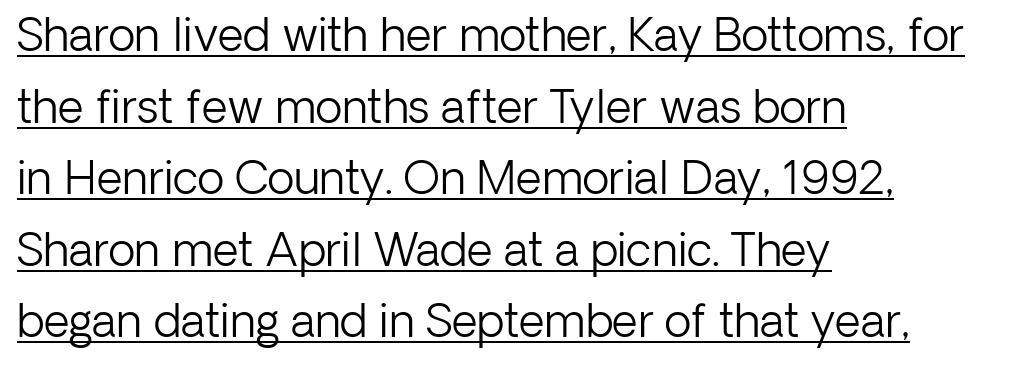
Q: Is the text bold? A: No.
Q: Is the text italic (slanted)? A: No, it is upright.
Q: Is the typeface a serif or a sans-serif typeface? A: Sans-serif.
Q: Is the text underlined? A: Yes.
Q: How is the paragraph aligned? A: Left-aligned.
Q: Is the spacing between letters normal or unusually wide? A: Normal.
Q: Is the spacing between lines tight, normal or loose? A: Normal.
Q: Width (condensed, normal, or wide)? A: Normal.
Q: Stroke contrast? A: Low.
Q: x-height? A: Medium.
Q: Monospaced? A: No.
